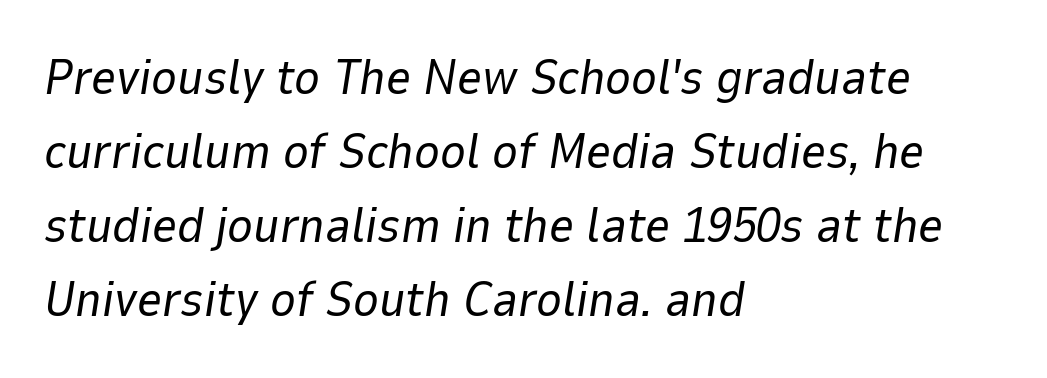
Q: Is the text bold? A: No.
Q: Is the text italic (slanted)? A: Yes, it leans right by about 9 degrees.
Q: Is the text underlined? A: No.
Q: How is the paragraph aligned? A: Left-aligned.
Q: Is the spacing between letters normal or unusually wide? A: Normal.
Q: Is the spacing between lines tight, normal or loose? A: Normal.
Q: Width (condensed, normal, or wide)? A: Normal.
Q: Stroke contrast? A: Low.
Q: x-height? A: Medium.
Q: Monospaced? A: No.
